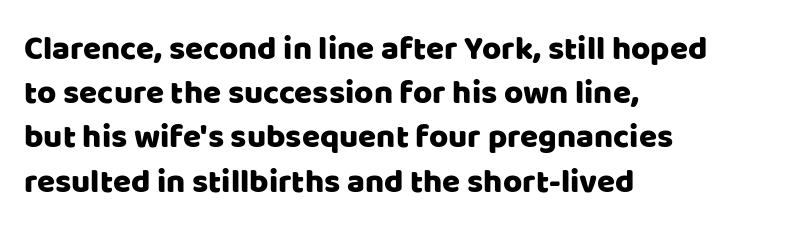
The image shows 33 px sans-serif type, upright; set left-aligned, normal line spacing (1.34x), normal letter spacing, not underlined; low stroke contrast and a large x-height.
